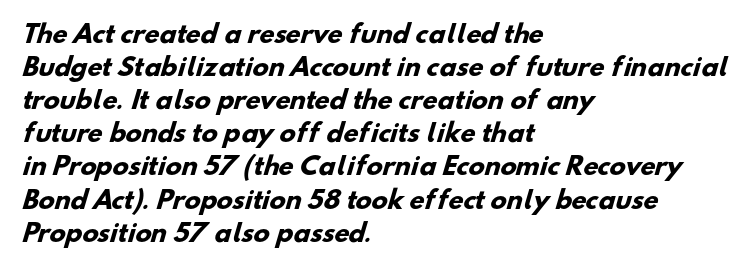
Honestly, the letter spacing is just normal — you wouldn't notice it. Typeset ragged right — the left edge is the straight one. The passage shown is emphatically bold. Lines of text with bare space underneath. The passage shown stacks its lines at a standard gap.
